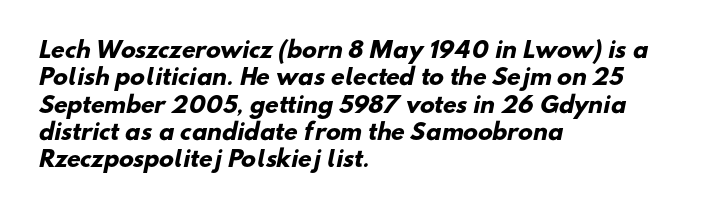
{"bold": "yes", "underline": "no", "align": "left", "line_spacing_ratio": 1.24, "letter_spacing": "normal", "letter_spacing_em": 0.0, "glyph_px": 22}
